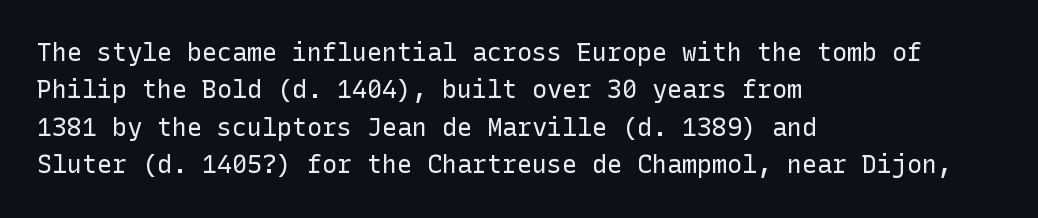
The image shows 25 px text type, upright; set left-aligned, normal line spacing (1.5x), normal letter spacing, not underlined.
